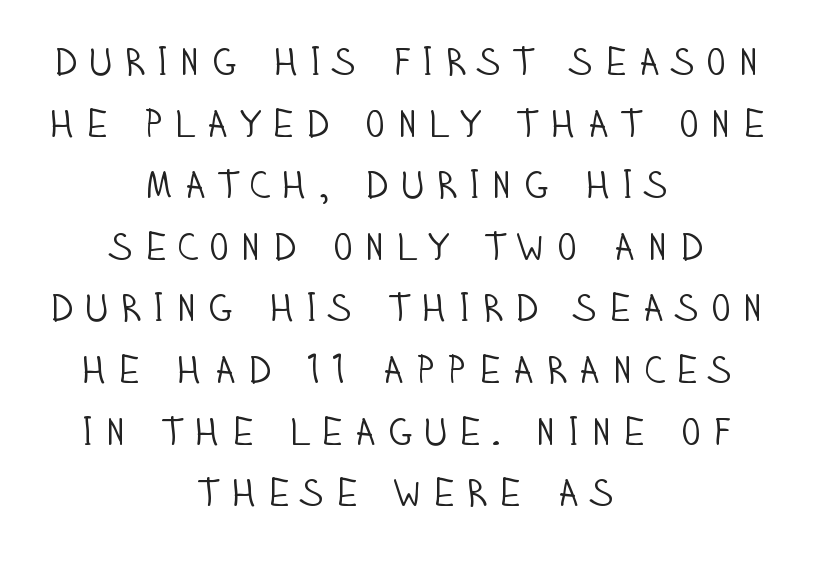
Notice how the passage keeps no hard edge, just a central spine. Think of a printed novel: that variable character pitch is what you see here. Summary of weight: not heavy and not bold. No word sits above an underline.
